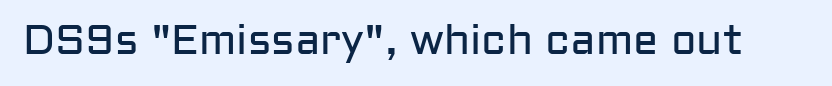
Q: Is the text bold? A: No.
Q: Is the text italic (slanted)? A: No, it is upright.
Q: Is the typeface a serif or a sans-serif typeface? A: Sans-serif.
Q: Is the text underlined? A: No.
Q: Is the spacing between letters normal or unusually wide? A: Normal.
Q: Width (condensed, normal, or wide)? A: Normal.
Q: Stroke contrast? A: Low.
Q: x-height? A: Medium.
Q: Monospaced? A: No.
